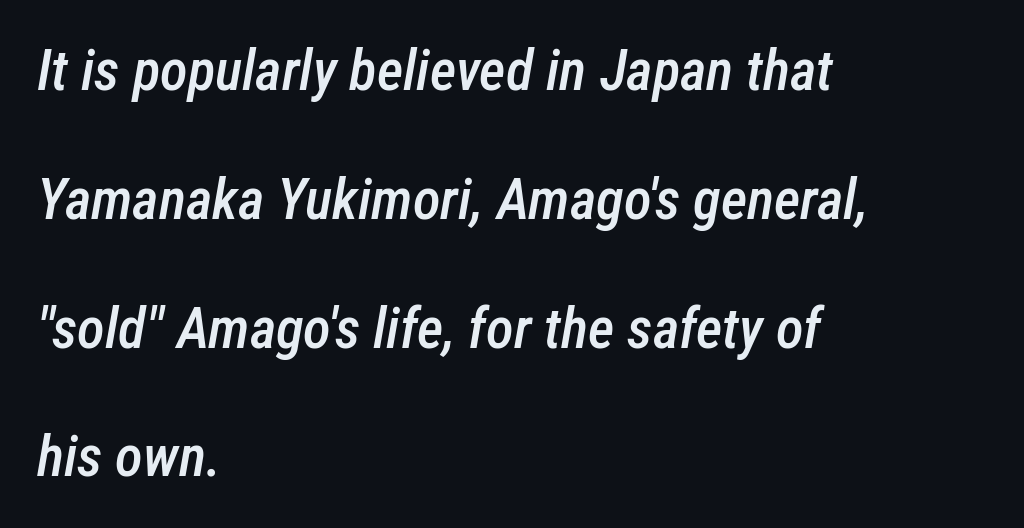
Posture: slanted. Here the glyphs are tracked normally, forming tight word shapes. The face used here is a semibold: visibly heavier than regular, lighter than bold. Loosely led — the rows are spread out.
